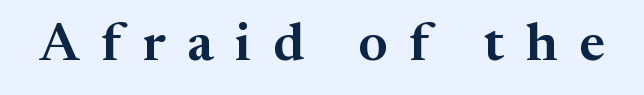
Q: Is the text italic (slanted)? A: No, it is upright.
Q: Is the typeface a serif or a sans-serif typeface? A: Serif.
Q: Is the text underlined? A: No.
Q: Is the spacing between letters normal or unusually wide? A: Unusually wide.
Q: Width (condensed, normal, or wide)? A: Normal.
Q: Stroke contrast? A: Medium.
Q: x-height? A: Medium.
Q: Monospaced? A: No.
